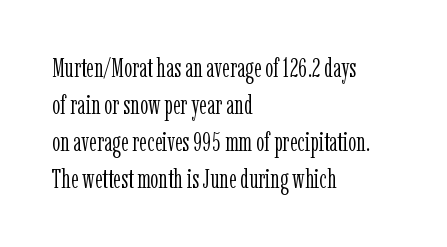
{"italic": "no", "bold": "no", "underline": "no", "align": "left", "line_spacing": "normal", "line_spacing_ratio": 1.42, "letter_spacing": "normal", "letter_spacing_em": 0.0, "glyph_px": 26}
